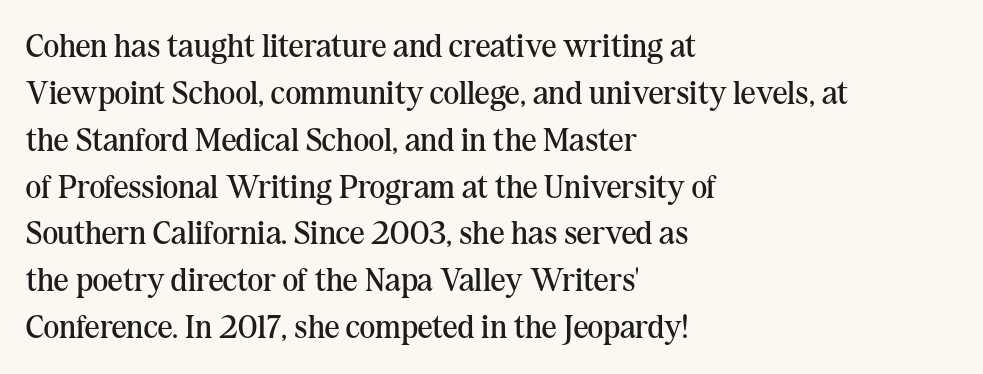
Q: Is the text bold? A: No.
Q: Is the text italic (slanted)? A: No, it is upright.
Q: Is the typeface a serif or a sans-serif typeface? A: Serif.
Q: Is the text underlined? A: No.
Q: How is the paragraph aligned? A: Left-aligned.
Q: Is the spacing between letters normal or unusually wide? A: Normal.
Q: Is the spacing between lines tight, normal or loose? A: Normal.
Q: Width (condensed, normal, or wide)? A: Normal.
Q: Stroke contrast? A: Medium.
Q: x-height? A: Medium.
Q: Monospaced? A: No.
